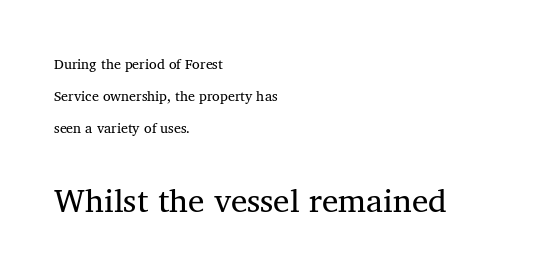
Looks like regular typesetting: each glyph gets only the width it needs. If you squint, the bottom block still reads clearly — it's the larger of the two. In CSS terms this would be text-align: left. What stands out about the letter spacing? Nothing — it is the standard amount. Is the stroke heavy? The answer is a plain regular-or-lighter. Regarding leading, the lines here are spaced well apart.
